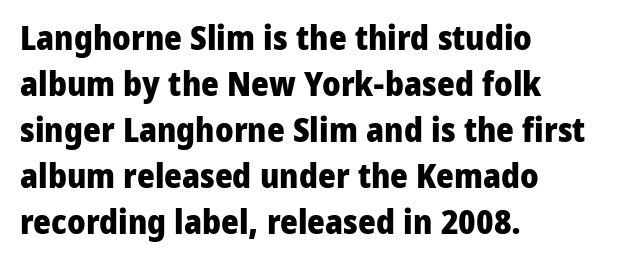
The image shows 34 px heavy sans-serif type, upright; set left-aligned, normal line spacing (1.35x), normal letter spacing, not underlined; low stroke contrast and a medium x-height.
